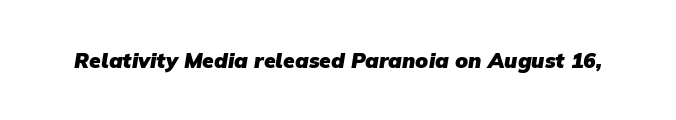
{"bold": "yes", "underline": "no", "letter_spacing": "normal", "letter_spacing_em": 0.0, "glyph_px": 21}
